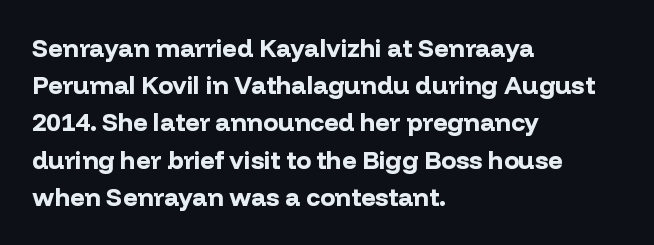
Q: Is the text bold? A: Yes.
Q: Is the text italic (slanted)? A: No, it is upright.
Q: Is the text underlined? A: No.
Q: How is the paragraph aligned? A: Left-aligned.
Q: Is the spacing between letters normal or unusually wide? A: Normal.
Q: Is the spacing between lines tight, normal or loose? A: Normal.
